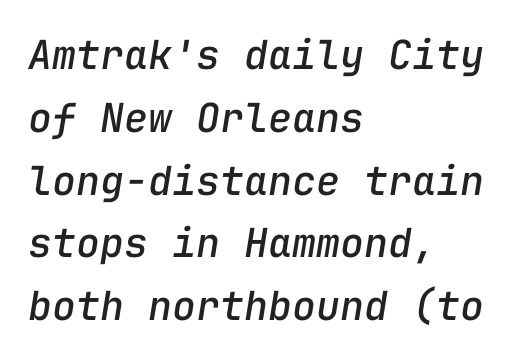
{"italic": "yes", "lean": "right", "slant_degrees": 9, "width": "normal", "stroke_contrast": "low", "x_height": "medium", "monospaced": "yes", "underline": "no", "align": "left", "line_spacing": "normal", "line_spacing_ratio": 1.57, "letter_spacing": "normal", "letter_spacing_em": 0.0, "glyph_px": 40}
